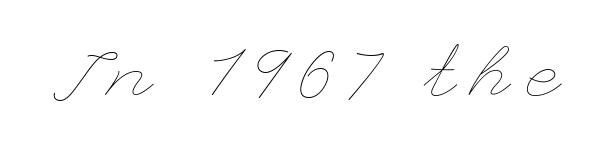
{"bold": "no", "weight": "thin", "width": "wide", "stroke_contrast": "low", "x_height": "small", "underline": "no", "letter_spacing": "wide", "letter_spacing_em": 0.25, "glyph_px": 72}
